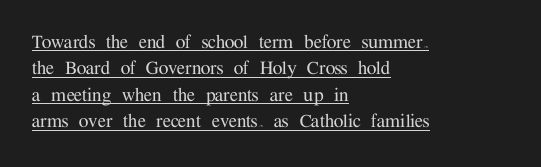
Q: Is the text italic (slanted)? A: No, it is upright.
Q: Is the text underlined? A: Yes.
Q: How is the paragraph aligned? A: Left-aligned.
Q: Is the spacing between letters normal or unusually wide? A: Normal.
